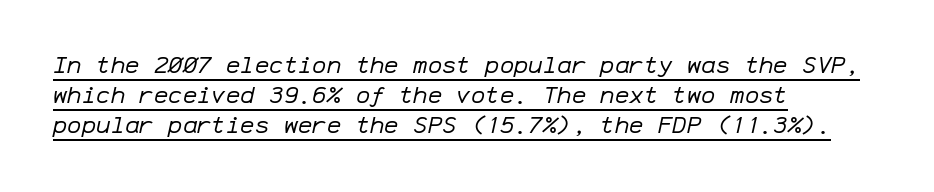
{"italic": "yes", "lean": "right", "slant_degrees": 12, "bold": "no", "underline": "yes", "align": "left", "line_spacing": "normal", "line_spacing_ratio": 1.26, "letter_spacing": "normal", "letter_spacing_em": 0.0, "glyph_px": 24}
